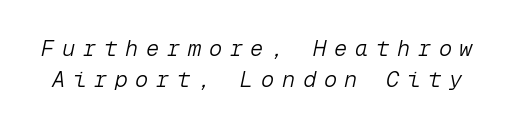
{"italic": "yes", "lean": "right", "slant_degrees": 12, "bold": "no", "underline": "no", "line_spacing": "normal", "line_spacing_ratio": 1.43, "letter_spacing": "wide", "letter_spacing_em": 0.35, "glyph_px": 22}
